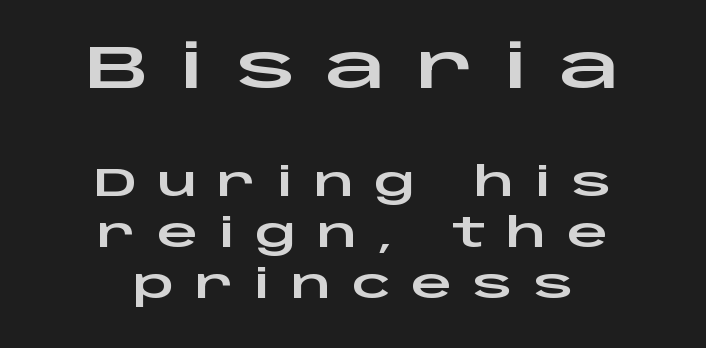
The image shows 61 px wide sans-serif type, upright; set centered, line spacing 1.24x, unusually wide letter spacing (+0.49 em), not underlined; the first (top) block is 1.49x larger; low stroke contrast and a large x-height.
